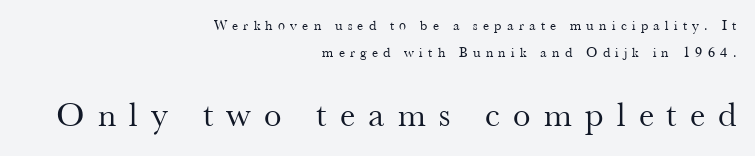
The image shows 35 px regular-weight serif type, upright; set right-aligned, loose line spacing (1.91x), unusually wide letter spacing (+0.38 em), not underlined; the second (bottom) block is 2.5x larger; medium stroke contrast and a small x-height.
